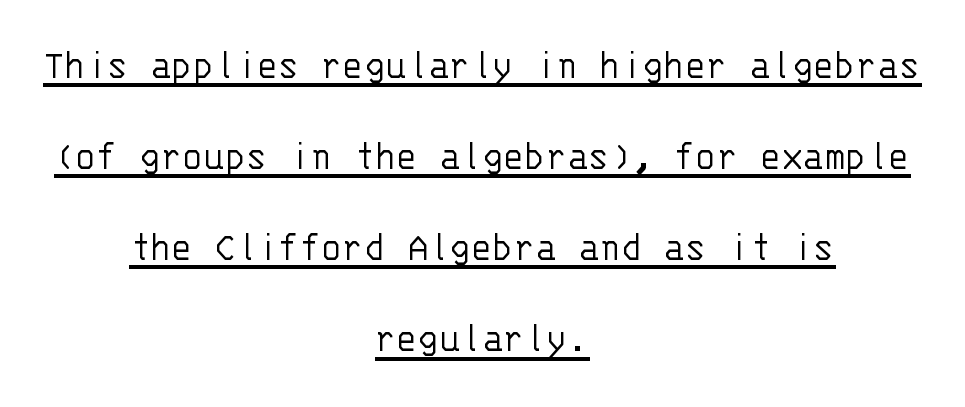
{"serif": "no", "italic": "no", "bold": "no", "weight": "light", "width": "normal", "stroke_contrast": "low", "x_height": "large", "monospaced": "yes", "underline": "yes", "align": "center", "line_spacing": "loose", "line_spacing_ratio": 2.07, "letter_spacing": "normal", "letter_spacing_em": 0.0, "glyph_px": 44}
